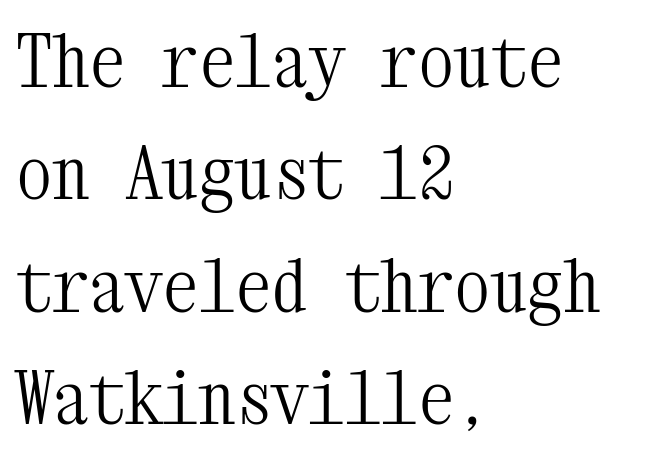
{"serif": "yes", "italic": "no", "bold": "no", "weight": "light", "width": "condensed", "stroke_contrast": "medium", "x_height": "medium", "monospaced": "yes", "underline": "no", "align": "left", "line_spacing": "normal", "line_spacing_ratio": 1.54, "letter_spacing": "normal", "letter_spacing_em": 0.0, "glyph_px": 73}
